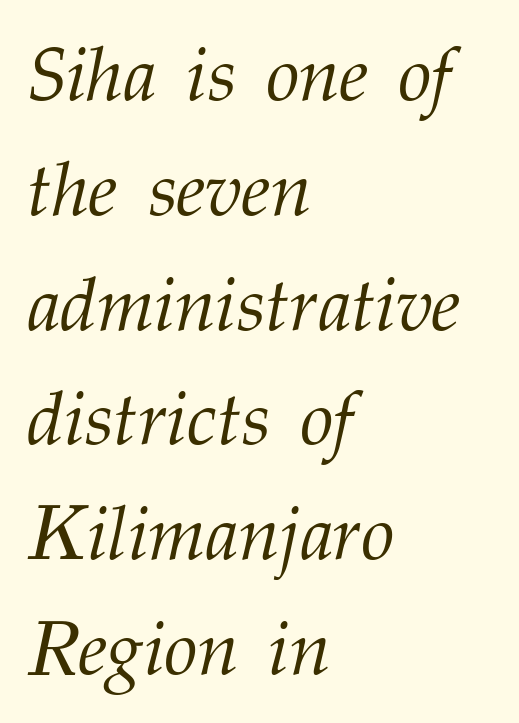
The image shows 76 px light serif type, italic (leaning right); set left-aligned, normal line spacing (1.51x), normal letter spacing, not underlined; medium stroke contrast and a medium x-height.
